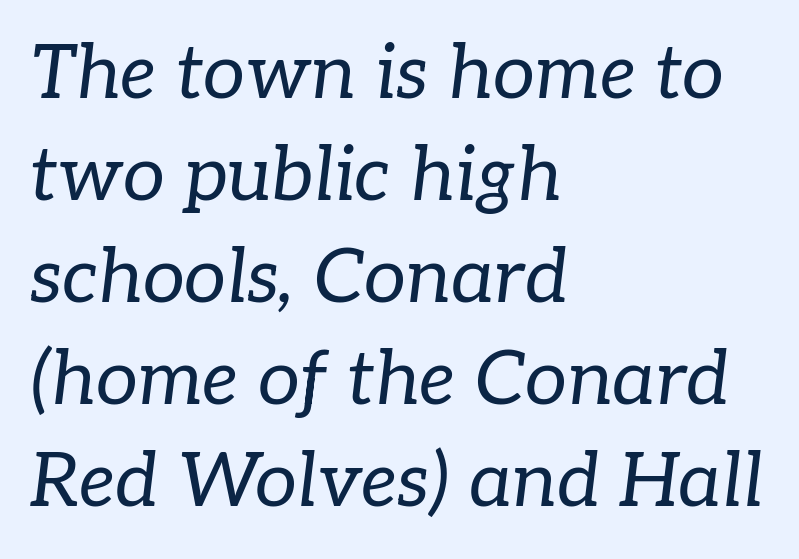
The image shows 75 px regular-weight serif type, italic (leaning right); set left-aligned, normal line spacing (1.36x), normal letter spacing, not underlined; low stroke contrast and a medium x-height.
